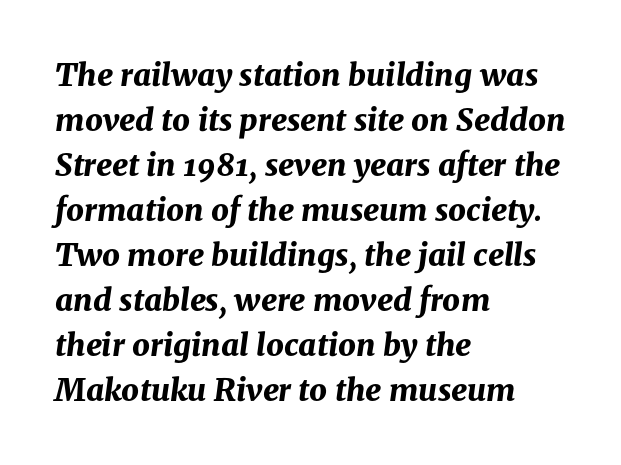
Leading: standard. Default kerning and tracking; the words read as compact shapes. Its strokes are broad and dark, the hallmark of bold type. The text carries the slant typical of an italic or oblique font. Does the copy run flush right? No — it runs flush left.
